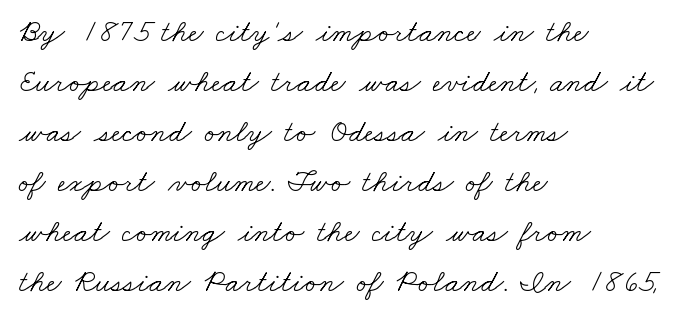
Q: Is the text bold? A: No.
Q: Is the typeface a serif or a sans-serif typeface? A: Serif.
Q: Is the text underlined? A: No.
Q: How is the paragraph aligned? A: Left-aligned.
Q: Is the spacing between letters normal or unusually wide? A: Normal.
Q: Is the spacing between lines tight, normal or loose? A: Normal.
Q: Width (condensed, normal, or wide)? A: Wide.
Q: Stroke contrast? A: Low.
Q: x-height? A: Small.
Q: Monospaced? A: No.
